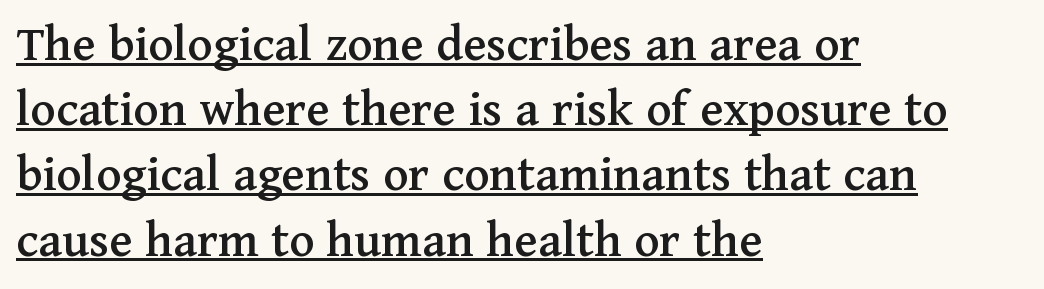
The image shows 53 px serif type, upright; set left-aligned, line spacing 1.23x, normal letter spacing, underlined; medium stroke contrast and a medium x-height.
